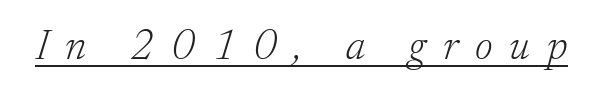
The line texture is sparse and dotted thanks to wide tracking. Small tapered or slab feet sit at the stroke ends, so this counts as serif. The whole block is typeset with a tilt. Bold? No — there's no thickening of the strokes. Proportional: the letters do not fall into vertical columns.
